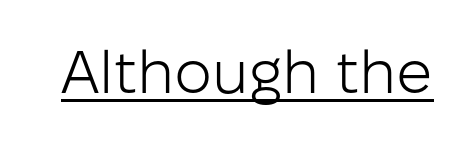
The image shows 60 px light sans-serif type, upright; set normal letter spacing, underlined; low stroke contrast and a medium x-height.
